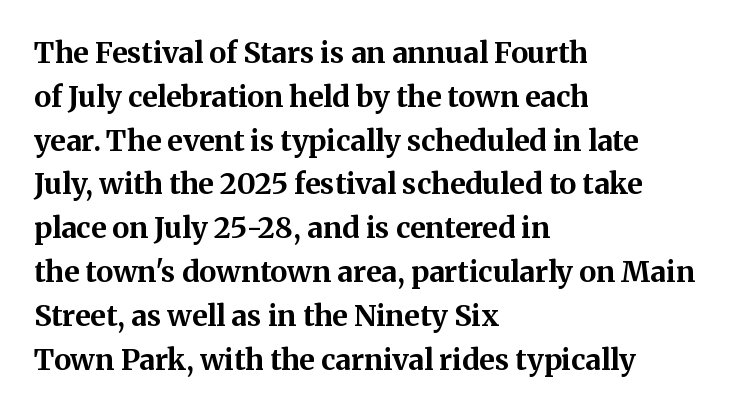
Q: Is the text bold? A: Yes.
Q: Is the text italic (slanted)? A: No, it is upright.
Q: Is the typeface a serif or a sans-serif typeface? A: Serif.
Q: Is the text underlined? A: No.
Q: How is the paragraph aligned? A: Left-aligned.
Q: Is the spacing between letters normal or unusually wide? A: Normal.
Q: Is the spacing between lines tight, normal or loose? A: Normal.
Q: Width (condensed, normal, or wide)? A: Normal.
Q: Stroke contrast? A: Medium.
Q: x-height? A: Medium.
Q: Monospaced? A: No.
